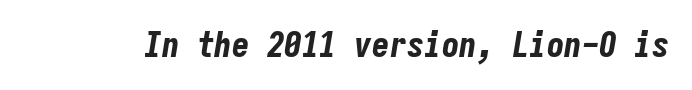
{"italic": "yes", "lean": "right", "slant_degrees": 9, "bold": "yes", "weight": "bold", "width": "condensed", "stroke_contrast": "low", "x_height": "medium", "monospaced": "yes", "underline": "no", "letter_spacing": "normal", "letter_spacing_em": 0.0, "glyph_px": 35}
